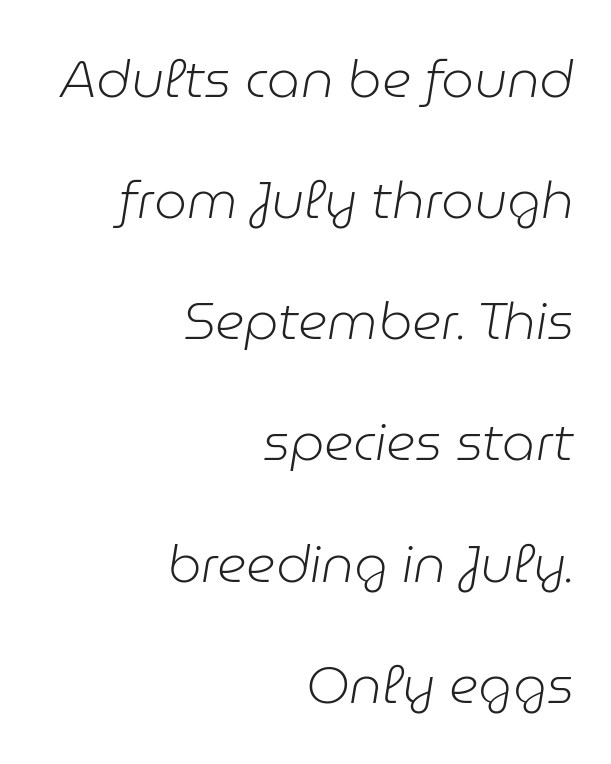
{"italic": "yes", "lean": "right", "slant_degrees": 9, "bold": "no", "weight": "light", "width": "normal", "stroke_contrast": "low", "x_height": "medium", "monospaced": "no", "underline": "no", "align": "right", "line_spacing": "loose", "line_spacing_ratio": 2.33, "letter_spacing": "normal", "letter_spacing_em": 0.0, "glyph_px": 52}
